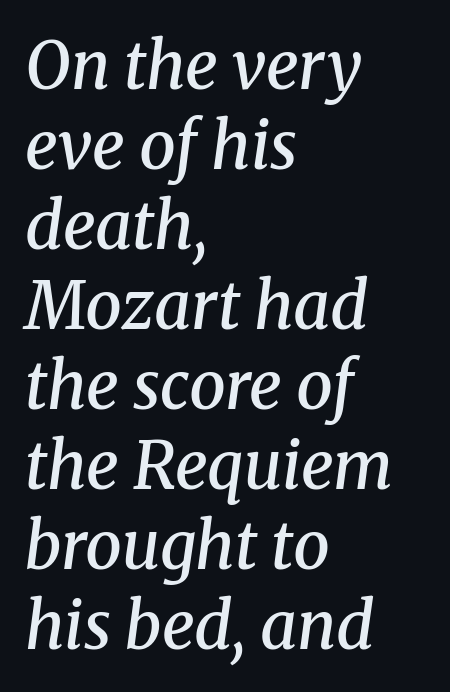
{"serif": "yes", "italic": "yes", "lean": "right", "slant_degrees": 8, "bold": "semi", "weight": "semibold", "width": "normal", "stroke_contrast": "medium", "x_height": "medium", "monospaced": "no", "underline": "no", "align": "left", "line_spacing_ratio": 1.23, "letter_spacing": "normal", "letter_spacing_em": 0.0, "glyph_px": 65}
